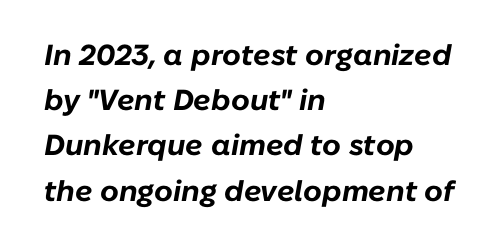
{"italic": "yes", "lean": "right", "slant_degrees": 10, "bold": "yes", "weight": "bold", "width": "normal", "stroke_contrast": "low", "x_height": "medium", "monospaced": "no", "underline": "no", "align": "left", "line_spacing": "normal", "line_spacing_ratio": 1.56, "letter_spacing": "normal", "letter_spacing_em": 0.0, "glyph_px": 29}
